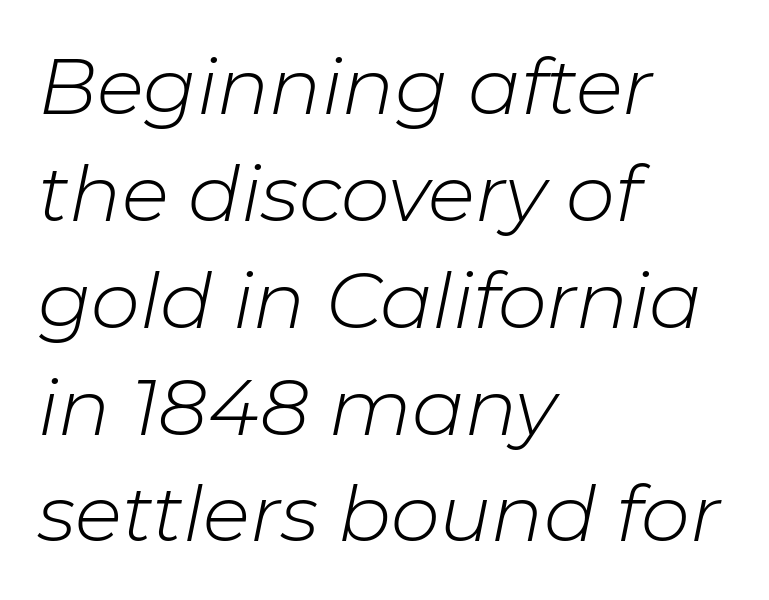
The image shows 78 px light type, italic (leaning right); set left-aligned, normal line spacing (1.37x), normal letter spacing, not underlined; low stroke contrast and a medium x-height.
